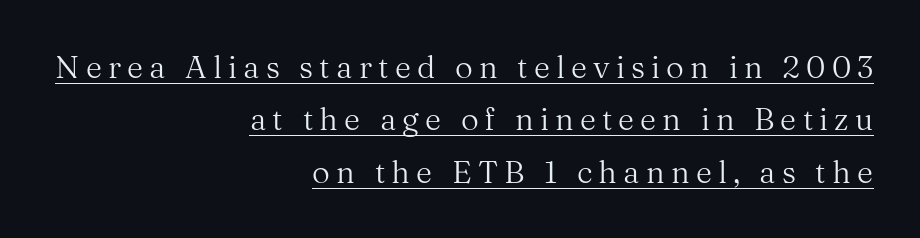
The string is rendered with underlining switched on. All the whitespace from short lines collects on the left. Substantial extra tracking has been applied to these lines. The passage shown is typeset with a serif family.
